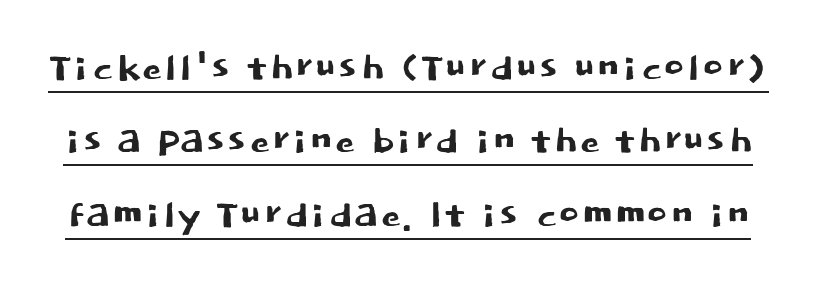
The image shows 51 px sans-serif type, upright; set normal line spacing (1.44x), normal letter spacing, underlined; low stroke contrast and a large x-height.
